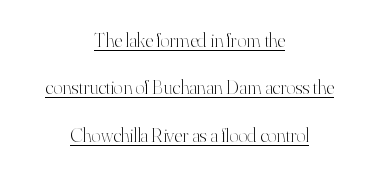
These glyphs show unthickened strokes, regular width or finer. The paragraph has two soft edges and a firm central axis. Does a line run under the words? Yes, clearly. Successive baselines arrive slowly, with a big drop between each.
